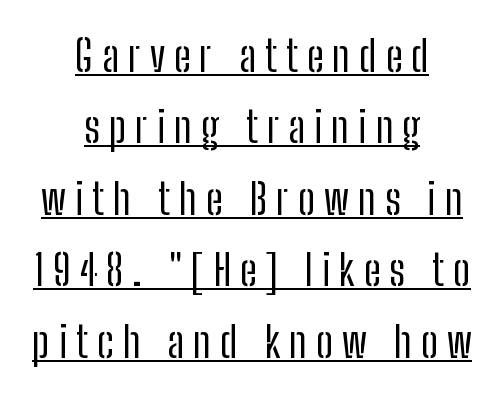
Q: Is the text bold? A: No.
Q: Is the text italic (slanted)? A: No, it is upright.
Q: Is the typeface a serif or a sans-serif typeface? A: Sans-serif.
Q: Is the text underlined? A: Yes.
Q: How is the paragraph aligned? A: Centered.
Q: Is the spacing between letters normal or unusually wide? A: Unusually wide.
Q: Is the spacing between lines tight, normal or loose? A: Normal.
Q: Width (condensed, normal, or wide)? A: Condensed.
Q: Stroke contrast? A: Low.
Q: x-height? A: Medium.
Q: Monospaced? A: No.
